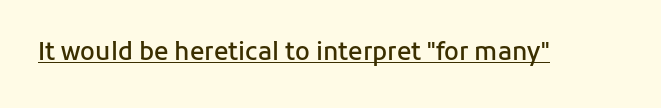
The image shows 24 px text type, upright; set normal letter spacing, underlined.
